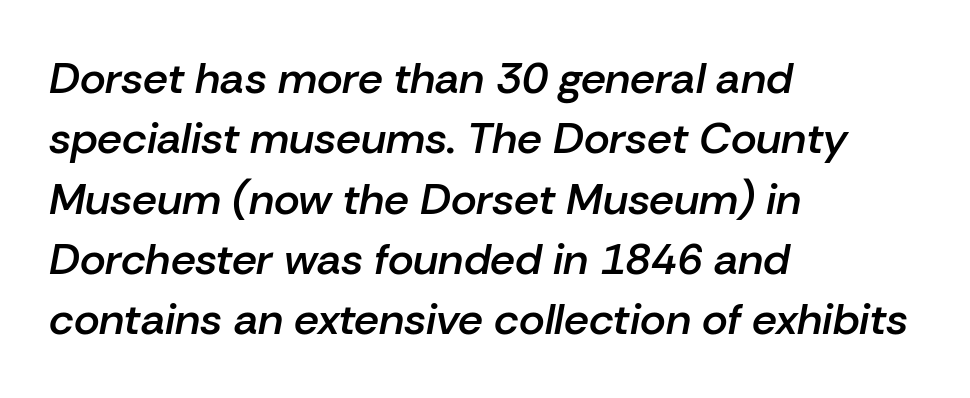
The space directly below the letters is spotless. Is this a fixed-width face? No — the glyphs have proportional, varying widths. Honestly, the row spacing looks completely unremarkable. Each glyph is drawn with semibold strokes, heavier than normal yet not fully bold. The rendering keeps characters at their native spacing. You can tell it's italic because the verticals aren't actually vertical.
